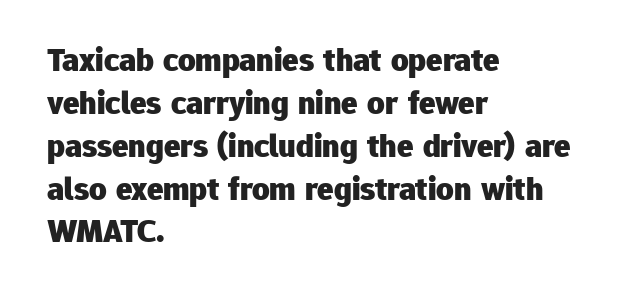
Q: Is the text bold? A: Yes.
Q: Is the text italic (slanted)? A: No, it is upright.
Q: Is the typeface a serif or a sans-serif typeface? A: Sans-serif.
Q: Is the text underlined? A: No.
Q: How is the paragraph aligned? A: Left-aligned.
Q: Is the spacing between letters normal or unusually wide? A: Normal.
Q: Is the spacing between lines tight, normal or loose? A: Normal.
Q: Width (condensed, normal, or wide)? A: Normal.
Q: Stroke contrast? A: Low.
Q: x-height? A: Medium.
Q: Monospaced? A: No.
